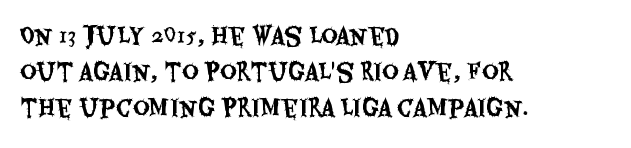
{"italic": "no", "underline": "no", "align": "left", "line_spacing": "normal", "line_spacing_ratio": 1.57, "letter_spacing": "normal", "letter_spacing_em": 0.0, "glyph_px": 23}
